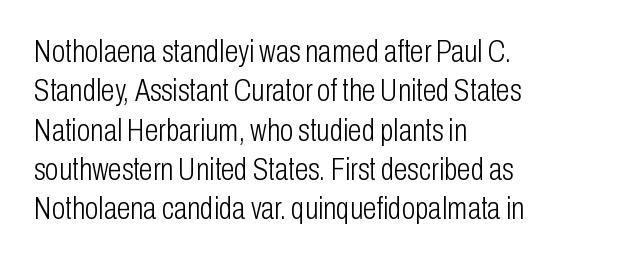
No feet cap the strokes, marking this as sans-serif type. No extra ink here — the face is not bold. The rendering uses natural spacing where letterforms have individual widths. Each row of text sits above clean, open space.
